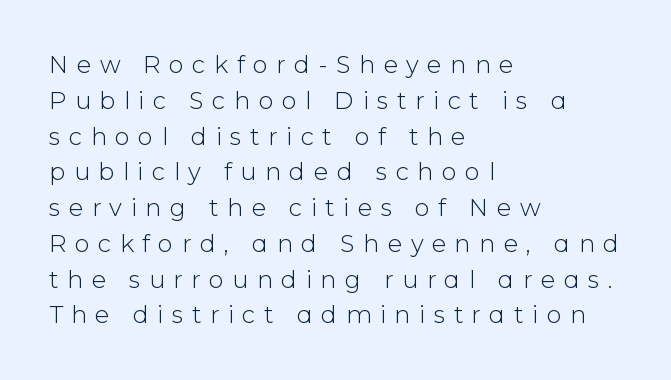
Is the block centered? No — it sits flush against the left margin. Unbolded letterforms with no extra heft. The lettering holds an erect, upright posture throughout. Honestly, there is no underline to notice here at all.
